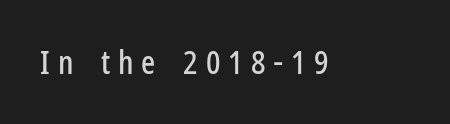
Q: Is the text italic (slanted)? A: No, it is upright.
Q: Is the typeface a serif or a sans-serif typeface? A: Sans-serif.
Q: Is the text underlined? A: No.
Q: Is the spacing between letters normal or unusually wide? A: Unusually wide.
Q: Width (condensed, normal, or wide)? A: Condensed.
Q: Stroke contrast? A: Low.
Q: x-height? A: Medium.
Q: Monospaced? A: No.
